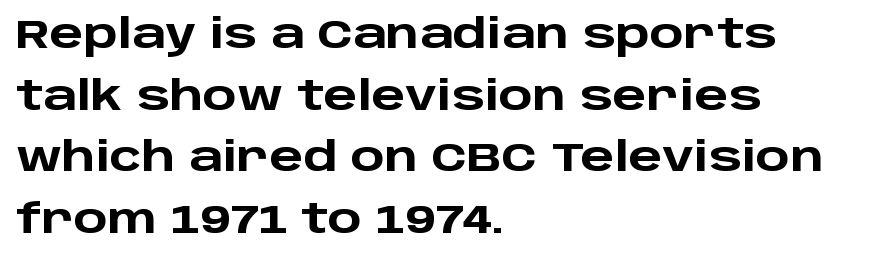
{"serif": "no", "italic": "no", "bold": "yes", "weight": "heavy", "width": "wide", "stroke_contrast": "low", "x_height": "large", "monospaced": "no", "underline": "no", "align": "left", "line_spacing": "normal", "line_spacing_ratio": 1.54, "letter_spacing": "normal", "letter_spacing_em": 0.0, "glyph_px": 40}
